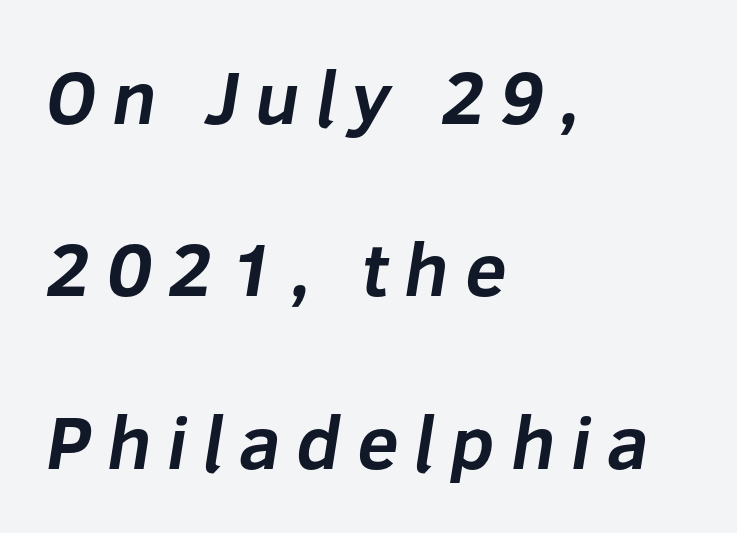
Q: Is the text bold? A: Yes.
Q: Is the typeface a serif or a sans-serif typeface? A: Sans-serif.
Q: Is the text underlined? A: No.
Q: How is the paragraph aligned? A: Left-aligned.
Q: Is the spacing between letters normal or unusually wide? A: Unusually wide.
Q: Is the spacing between lines tight, normal or loose? A: Loose.
Q: Width (condensed, normal, or wide)? A: Normal.
Q: Stroke contrast? A: Low.
Q: x-height? A: Medium.
Q: Monospaced? A: No.
